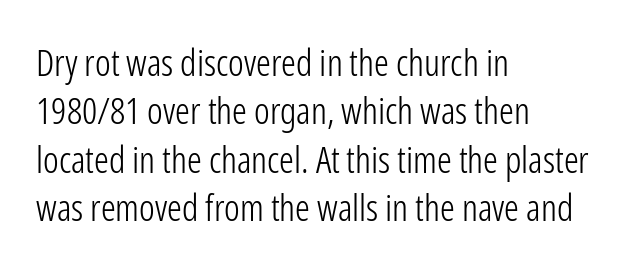
Is there any slant? The stems are plumb. The typesetting does not lean heavy: it is not bold. Decoration check: the copy has no underline. Typographically, this falls in the sans-serif category. In terms of letterspacing, this is plain default setting.
